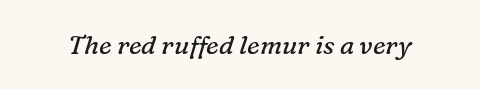
The image shows 26 px text type, italic (leaning right); set normal letter spacing, not underlined.
